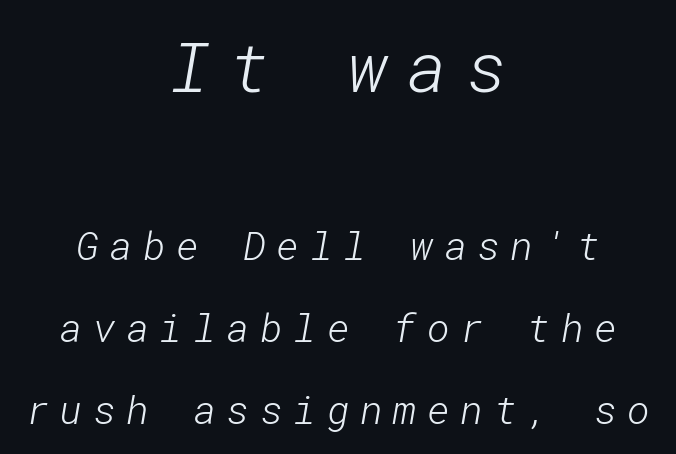
{"serif": "no", "bold": "no", "weight": "light", "width": "normal", "stroke_contrast": "low", "x_height": "medium", "underline": "no", "align": "center", "line_spacing": "loose", "line_spacing_ratio": 2.1, "letter_spacing": "wide", "letter_spacing_em": 0.27, "larger_block": "first", "size_ratio": 1.77, "glyph_px": 69}
